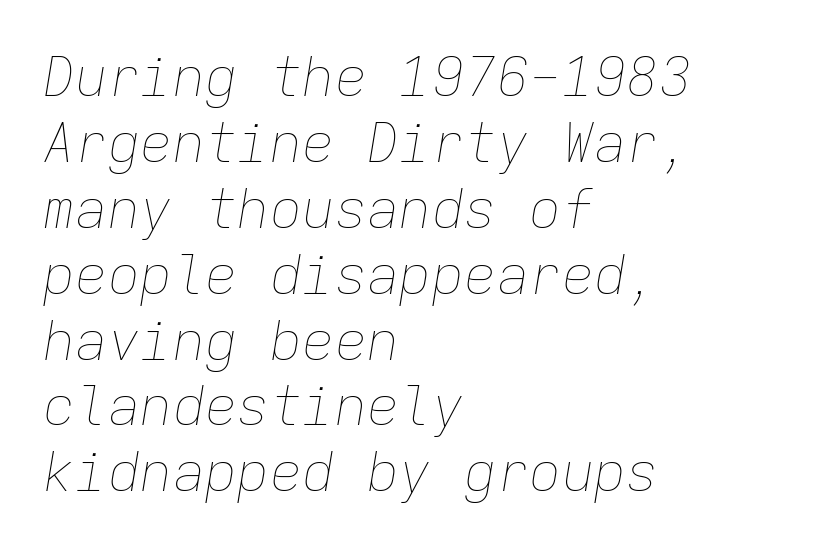
Q: Is the text bold? A: No.
Q: Is the text italic (slanted)? A: Yes, it leans right by about 9 degrees.
Q: Is the text underlined? A: No.
Q: How is the paragraph aligned? A: Left-aligned.
Q: Is the spacing between letters normal or unusually wide? A: Normal.
Q: Width (condensed, normal, or wide)? A: Normal.
Q: Stroke contrast? A: Low.
Q: x-height? A: Medium.
Q: Monospaced? A: Yes.
